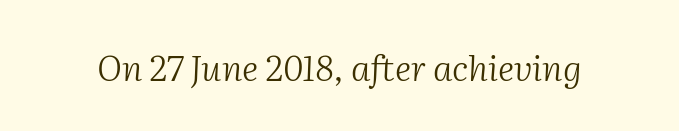
The image shows 35 px light serif type, italic (leaning right); set normal letter spacing, not underlined; medium stroke contrast and a medium x-height.
